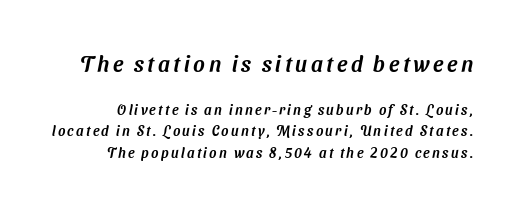
{"underline": "no", "line_spacing": "normal", "line_spacing_ratio": 1.52, "larger_block": "first", "size_ratio": 1.57, "glyph_px": 22}
